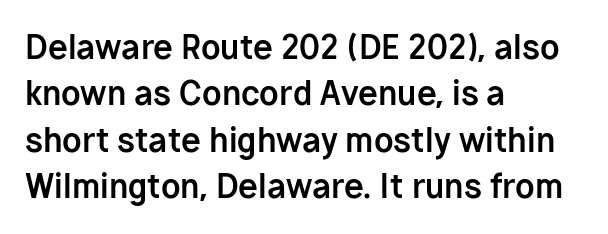
{"serif": "no", "italic": "no", "bold": "yes", "weight": "bold", "width": "normal", "stroke_contrast": "low", "x_height": "medium", "monospaced": "no", "underline": "no", "align": "left", "line_spacing": "normal", "line_spacing_ratio": 1.45, "letter_spacing": "normal", "letter_spacing_em": 0.0, "glyph_px": 32}
